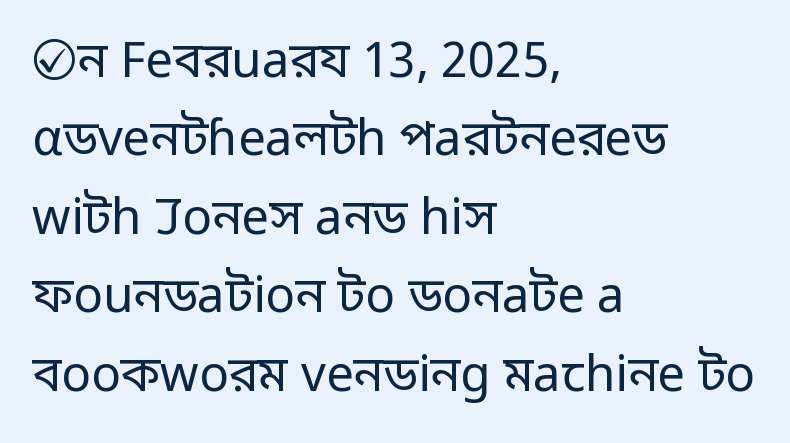
The image shows 49 px regular-weight sans-serif type, upright; set left-aligned, normal line spacing (1.6x), normal letter spacing, not underlined; low stroke contrast and a medium x-height.
